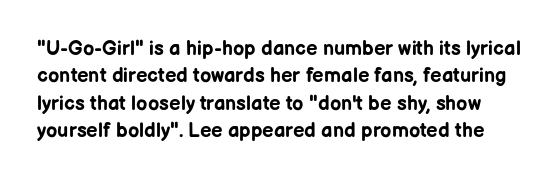
It's the straight-up-and-down kind of type. Glance below the letters and you will spot only blank space. In terms of letterspacing, this is plain default setting. In terms of leading, this rendering sits right in the middle. Summary of weight: heavy, a full bold.
